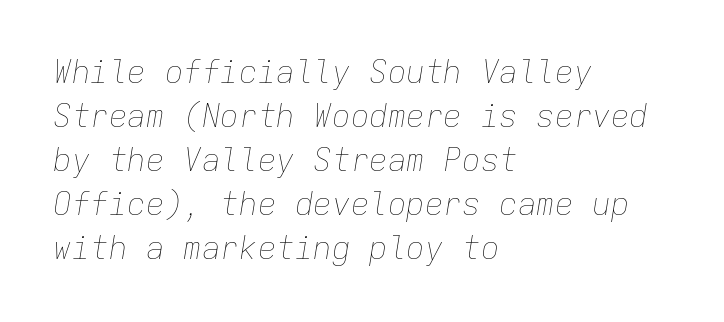
Q: Is the text bold? A: No.
Q: Is the text italic (slanted)? A: Yes, it leans right by about 9 degrees.
Q: Is the text underlined? A: No.
Q: How is the paragraph aligned? A: Left-aligned.
Q: Is the spacing between letters normal or unusually wide? A: Normal.
Q: Is the spacing between lines tight, normal or loose? A: Normal.
Q: Width (condensed, normal, or wide)? A: Normal.
Q: Stroke contrast? A: Low.
Q: x-height? A: Medium.
Q: Monospaced? A: Yes.
